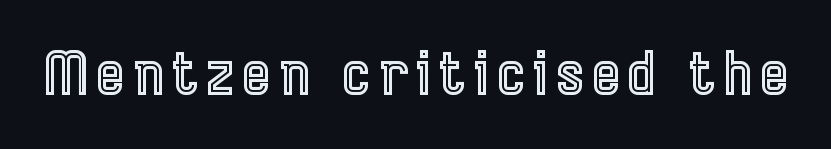
The image shows 58 px condensed type, upright; set not underlined; a medium x-height.
